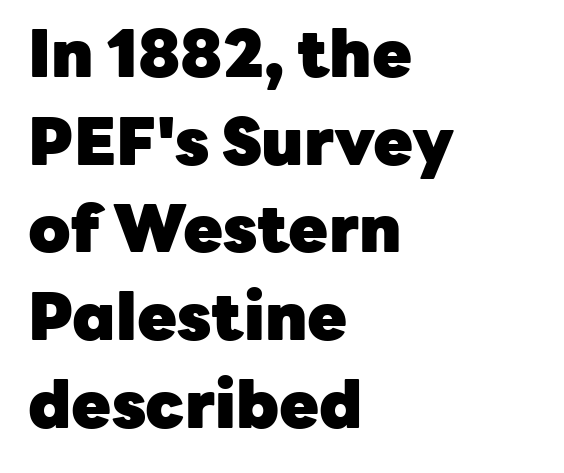
The image shows 65 px heavy sans-serif type, upright; set left-aligned, normal line spacing (1.35x), normal letter spacing, not underlined; low stroke contrast and a medium x-height.
